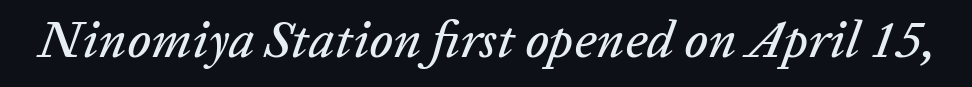
The image shows 52 px text type, italic (leaning right); set normal letter spacing, not underlined; low stroke contrast and a medium x-height.
